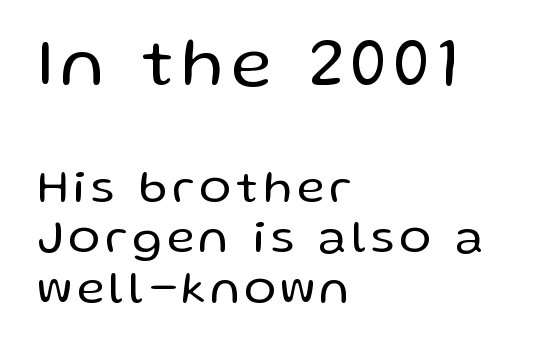
The image shows 70 px regular-weight sans-serif type, upright; set left-aligned, tight line spacing (1.08x), not underlined; the first (top) block is 1.49x larger; low stroke contrast and a medium x-height.
